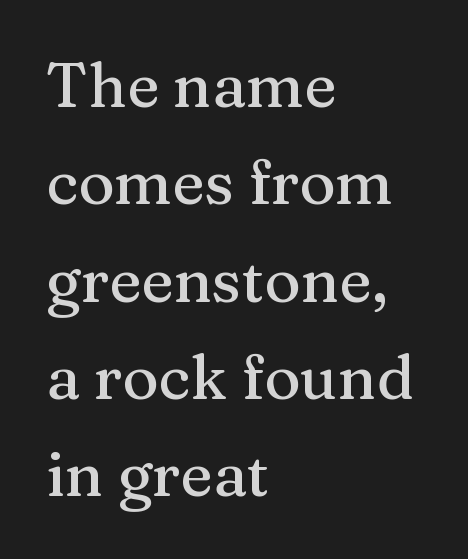
{"serif": "yes", "italic": "no", "width": "normal", "stroke_contrast": "medium", "x_height": "medium", "monospaced": "no", "underline": "no", "align": "left", "line_spacing": "normal", "line_spacing_ratio": 1.57, "letter_spacing": "normal", "letter_spacing_em": 0.0, "glyph_px": 62}
